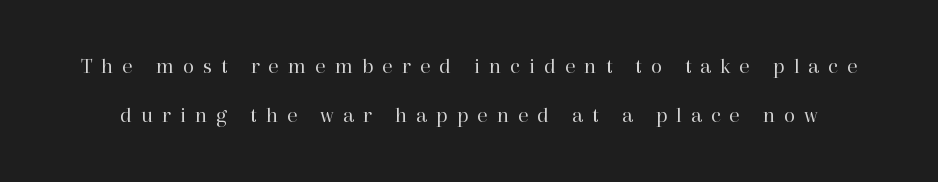
Q: Is the text bold? A: No.
Q: Is the text italic (slanted)? A: No, it is upright.
Q: Is the text underlined? A: No.
Q: Is the spacing between letters normal or unusually wide? A: Unusually wide.
Q: Is the spacing between lines tight, normal or loose? A: Loose.
